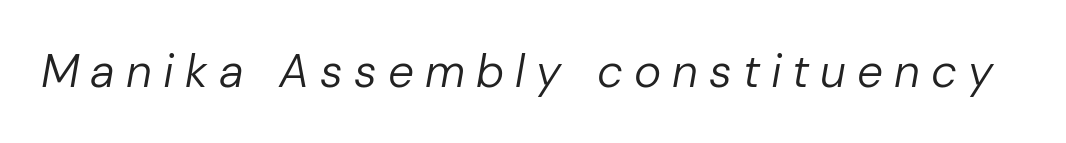
Anything drawn beneath the words? Only blank space. The rendering uses natural spacing where letterforms have individual widths. The letters look calm and open, with moderate or lighter stems. Look at the tracking — it's clearly loosened, letters drifting apart. The typography opts for an oblique posture over an upright one.
